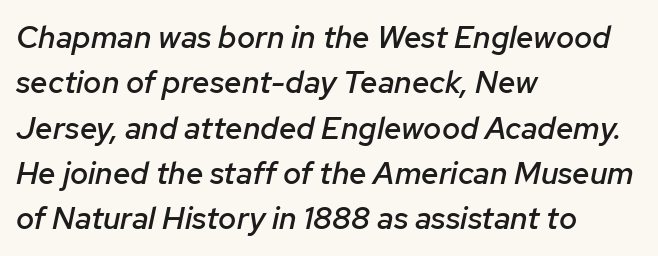
Q: Is the text bold? A: Semi-bold.
Q: Is the text italic (slanted)? A: Yes, it leans right by about 12 degrees.
Q: Is the text underlined? A: No.
Q: How is the paragraph aligned? A: Left-aligned.
Q: Is the spacing between letters normal or unusually wide? A: Normal.
Q: Is the spacing between lines tight, normal or loose? A: Normal.
Q: Width (condensed, normal, or wide)? A: Normal.
Q: Stroke contrast? A: Low.
Q: x-height? A: Medium.
Q: Monospaced? A: No.
